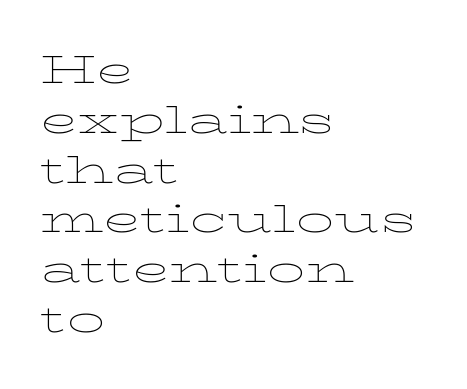
Q: Is the text bold? A: No.
Q: Is the text italic (slanted)? A: No, it is upright.
Q: Is the typeface a serif or a sans-serif typeface? A: Serif.
Q: Is the text underlined? A: No.
Q: How is the paragraph aligned? A: Left-aligned.
Q: Is the spacing between letters normal or unusually wide? A: Normal.
Q: Is the spacing between lines tight, normal or loose? A: Normal.
Q: Width (condensed, normal, or wide)? A: Wide.
Q: Stroke contrast? A: Low.
Q: x-height? A: Medium.
Q: Monospaced? A: No.
